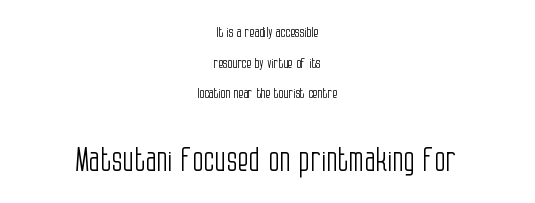
The image shows 33 px light, condensed sans-serif type, upright; set centered, loose line spacing (2.18x), normal letter spacing, not underlined; the second (bottom) block is 2.36x larger; low stroke contrast and a large x-height.
